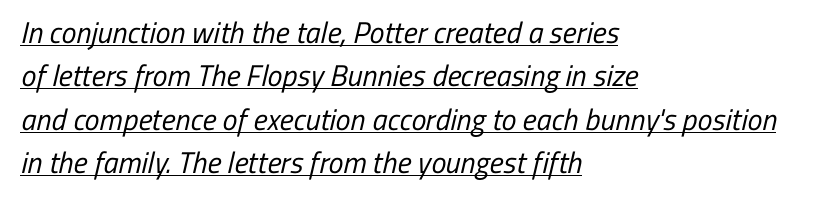
No chunkiness to these letters — they're not bold. The face used here is a sans, in the tradition of grotesques and geometrics. The line-height multiplier appears to be the usual default. Spacing between characters is what you'd get straight out of the box. Varying glyph widths throughout — classic text-font behaviour. This sample carries an underscore along the baseline area.
